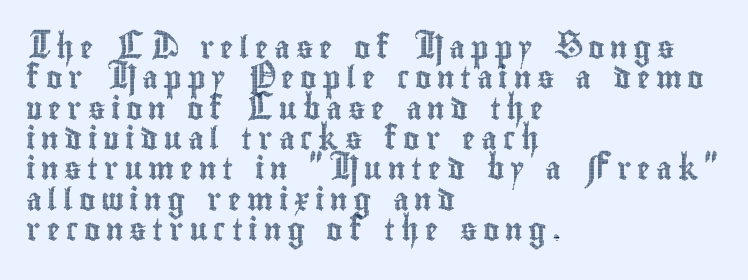
The image shows 22 px text type, upright; set left-aligned, normal line spacing (1.38x), unusually wide letter spacing (+0.26 em), not underlined.
